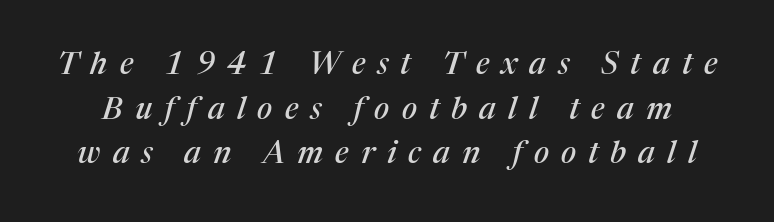
The image shows 31 px serif type, italic (leaning right); set normal line spacing (1.44x), unusually wide letter spacing (+0.39 em), not underlined; medium stroke contrast and a medium x-height.
